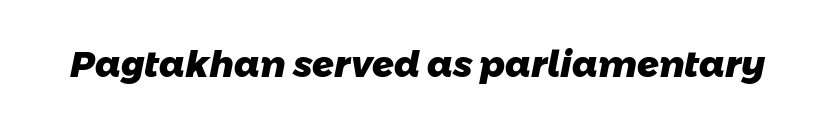
The image shows 36 px heavy sans-serif type; set normal letter spacing, not underlined; low stroke contrast and a medium x-height.
